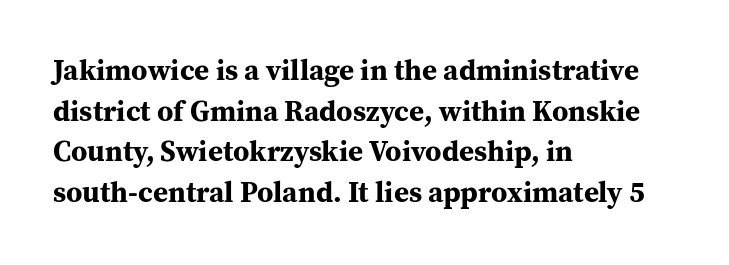
{"serif": "yes", "italic": "no", "bold": "yes", "weight": "bold", "width": "normal", "stroke_contrast": "medium", "x_height": "medium", "monospaced": "no", "underline": "no", "align": "left", "line_spacing": "normal", "line_spacing_ratio": 1.4, "letter_spacing": "normal", "letter_spacing_em": 0.0, "glyph_px": 29}
